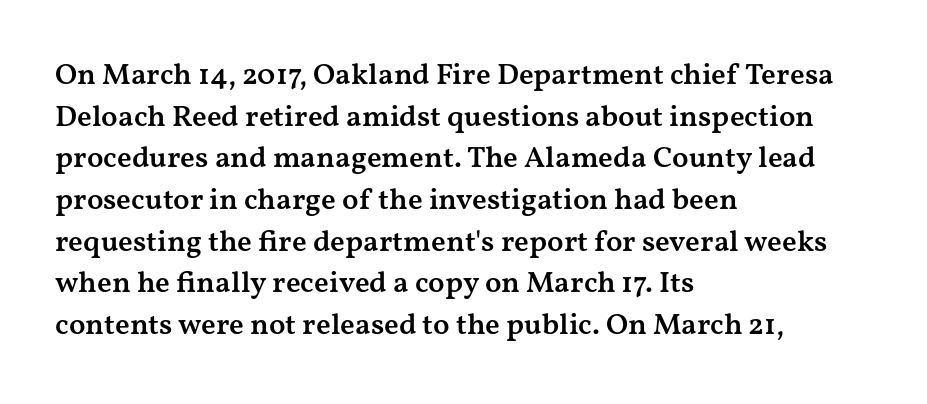
The image shows 30 px semibold, wide serif type, upright; set left-aligned, normal line spacing (1.39x), normal letter spacing, not underlined; medium stroke contrast and a medium x-height.
